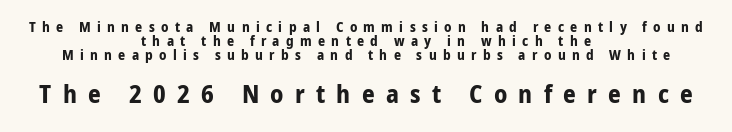
{"italic": "no", "bold": "yes", "underline": "no", "align": "center", "line_spacing": "tight", "line_spacing_ratio": 1.0, "letter_spacing": "wide", "letter_spacing_em": 0.45, "larger_block": "second", "size_ratio": 1.79, "glyph_px": 25}
